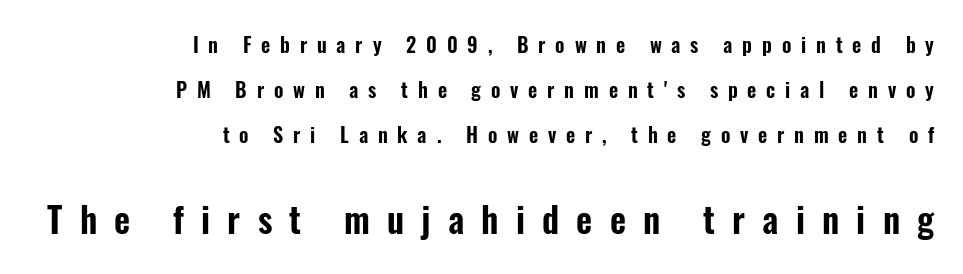
{"serif": "no", "italic": "no", "width": "condensed", "stroke_contrast": "low", "x_height": "medium", "monospaced": "no", "underline": "no", "align": "right", "line_spacing": "loose", "line_spacing_ratio": 2.25, "letter_spacing": "wide", "letter_spacing_em": 0.49, "larger_block": "second", "size_ratio": 1.75, "glyph_px": 35}
